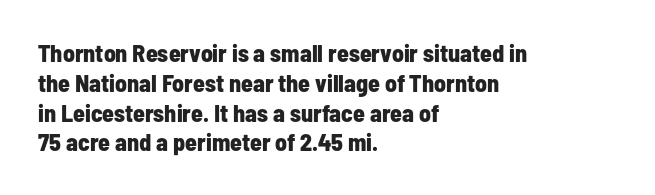
Q: Is the text bold? A: Yes.
Q: Is the text italic (slanted)? A: No, it is upright.
Q: Is the text underlined? A: No.
Q: How is the paragraph aligned? A: Left-aligned.
Q: Is the spacing between letters normal or unusually wide? A: Normal.
